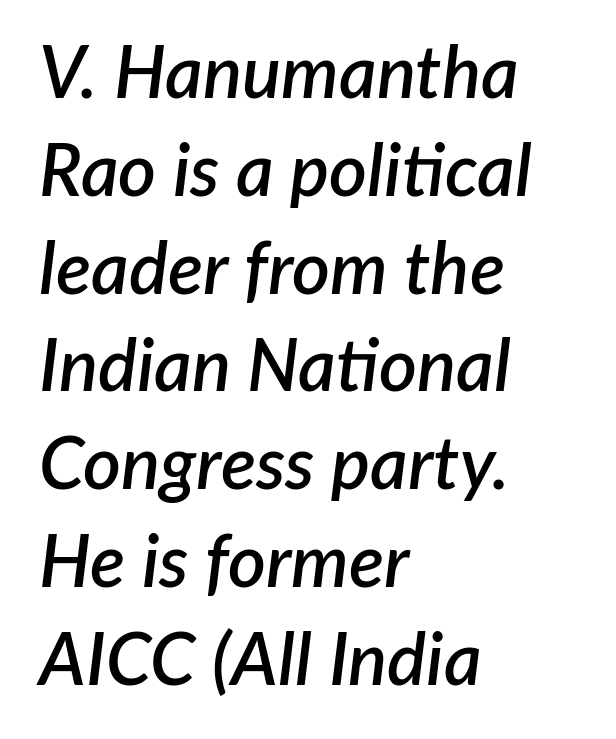
The rendering uses a moderate line-height, typical for paragraphs. The sample has been set in demibold, a notch under bold. The space beneath each line is pristine and unruled. Tracking value appears to be zero — textbook default spacing. Note the varied advance widths — an 'i' is clearly narrower than an 'm'.
